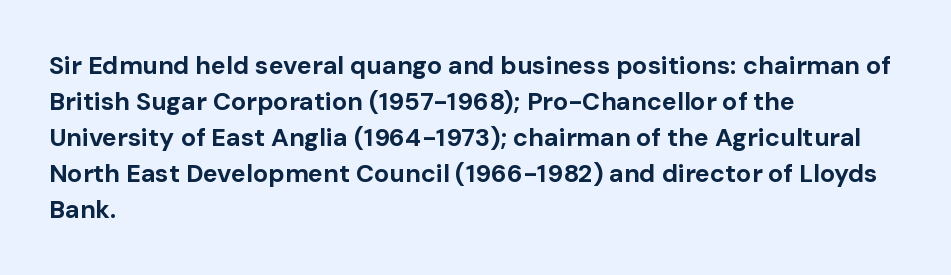
The image shows 25 px bold type, upright; set left-aligned, normal line spacing (1.44x), normal letter spacing, not underlined.
